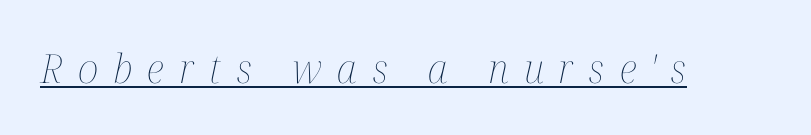
{"italic": "yes", "lean": "right", "slant_degrees": 12, "bold": "no", "weight": "thin", "width": "condensed", "stroke_contrast": "medium", "x_height": "medium", "monospaced": "no", "underline": "yes", "letter_spacing": "wide", "letter_spacing_em": 0.38, "glyph_px": 40}
